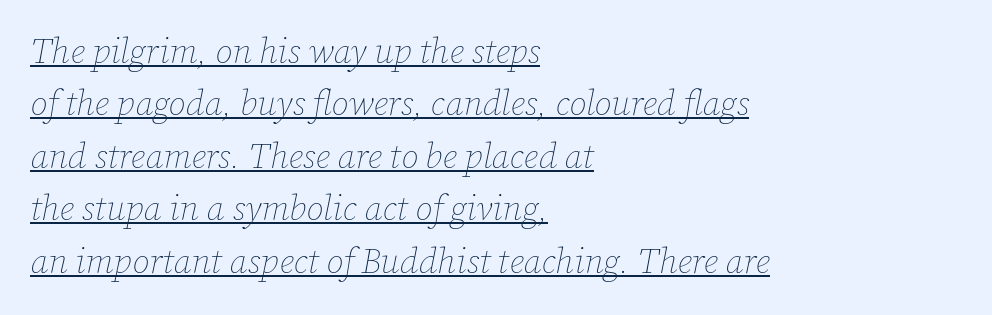
The image shows 35 px thin type, italic (leaning right); set left-aligned, normal line spacing (1.5x), normal letter spacing, underlined; low stroke contrast and a medium x-height.
